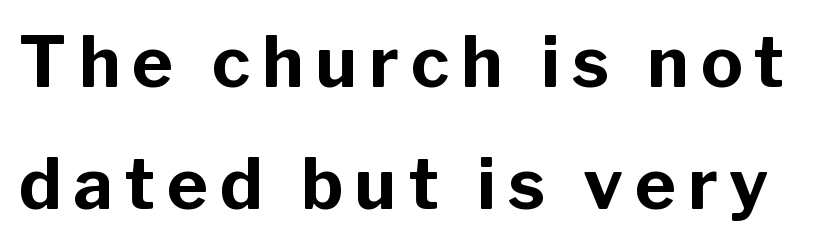
{"serif": "no", "italic": "no", "bold": "yes", "weight": "bold", "width": "normal", "stroke_contrast": "low", "x_height": "medium", "monospaced": "no", "underline": "no", "line_spacing_ratio": 1.74, "glyph_px": 70}
